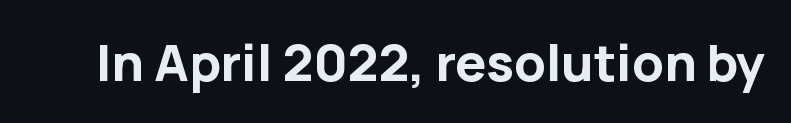
{"serif": "no", "italic": "no", "bold": "yes", "weight": "bold", "width": "normal", "stroke_contrast": "low", "x_height": "medium", "monospaced": "no", "underline": "no", "letter_spacing": "normal", "letter_spacing_em": 0.0, "glyph_px": 51}
